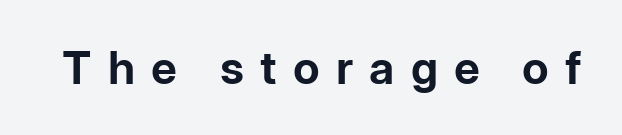
You could not count columns in this text — the font is proportionally spaced. If you drew a line through each stem, it would be perfectly vertical. The font family rendered here belongs to the sans-serif group. Plenty of ink on the page — the face is bold.
